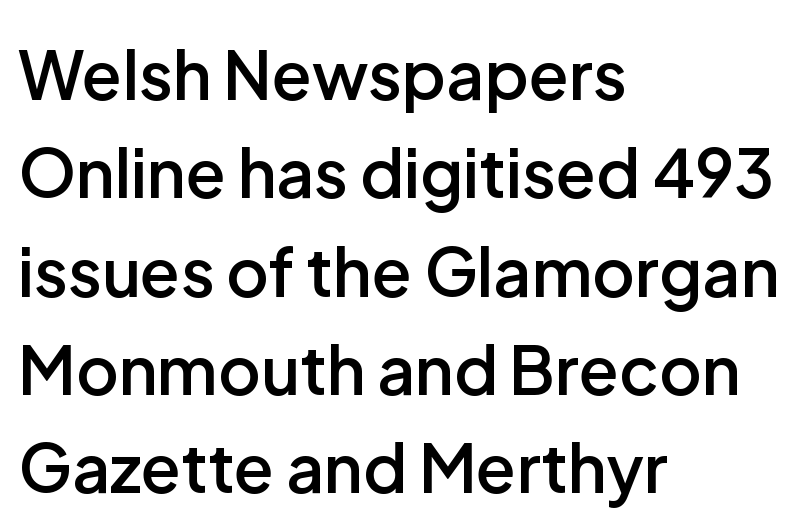
Q: Is the text bold? A: Semi-bold.
Q: Is the text italic (slanted)? A: No, it is upright.
Q: Is the typeface a serif or a sans-serif typeface? A: Sans-serif.
Q: Is the text underlined? A: No.
Q: How is the paragraph aligned? A: Left-aligned.
Q: Is the spacing between letters normal or unusually wide? A: Normal.
Q: Is the spacing between lines tight, normal or loose? A: Normal.
Q: Width (condensed, normal, or wide)? A: Normal.
Q: Stroke contrast? A: Low.
Q: x-height? A: Medium.
Q: Monospaced? A: No.
